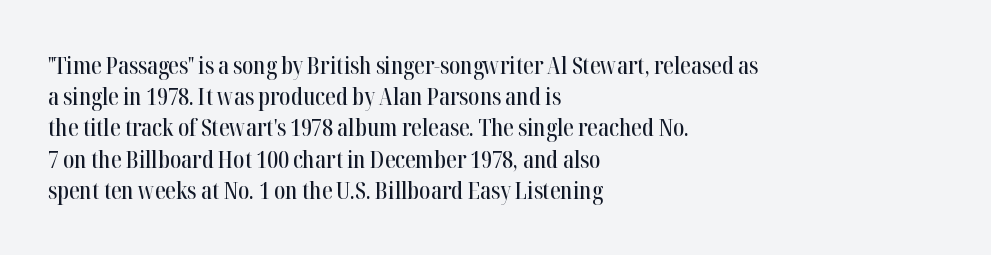
The image shows 24 px text type, upright; set left-aligned, normal line spacing (1.3x), normal letter spacing, not underlined.
